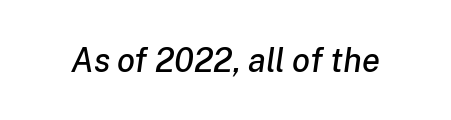
The image shows 33 px text type, italic (leaning right); set normal letter spacing, not underlined; low stroke contrast and a medium x-height.
